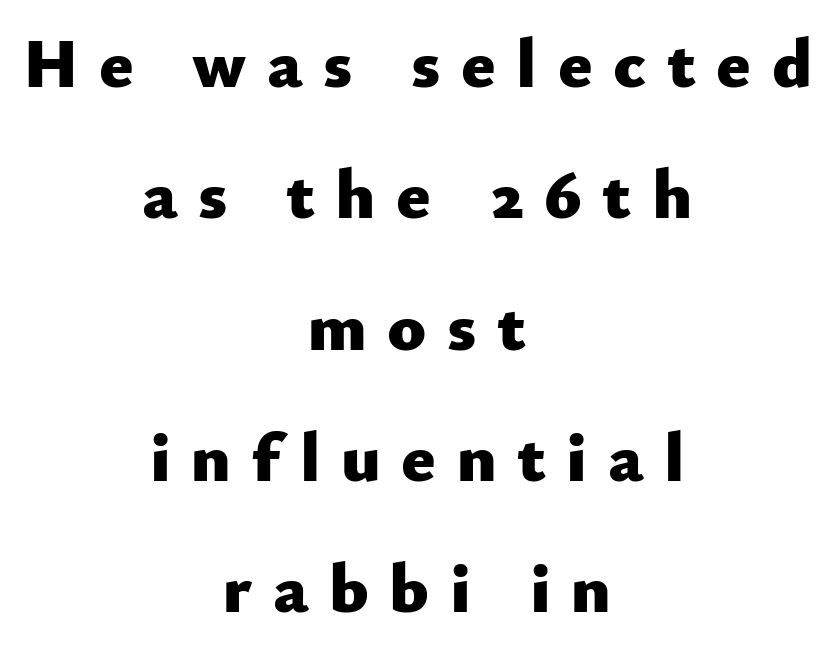
{"serif": "no", "italic": "no", "bold": "yes", "weight": "heavy", "width": "normal", "stroke_contrast": "low", "x_height": "small", "monospaced": "no", "underline": "no", "align": "center", "line_spacing_ratio": 1.85, "letter_spacing": "wide", "letter_spacing_em": 0.29, "glyph_px": 71}
